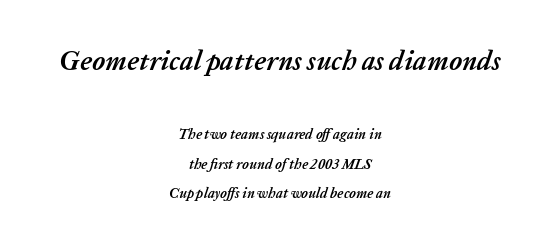
Characters follow at the spacing the type designer built in. The block of text is sparse from top to bottom, with ample space between rows. Scale decreases going downward across the two blocks. The letters are bold, with thick, heavy strokes. Does the lettering tilt? It does — this is italic.
